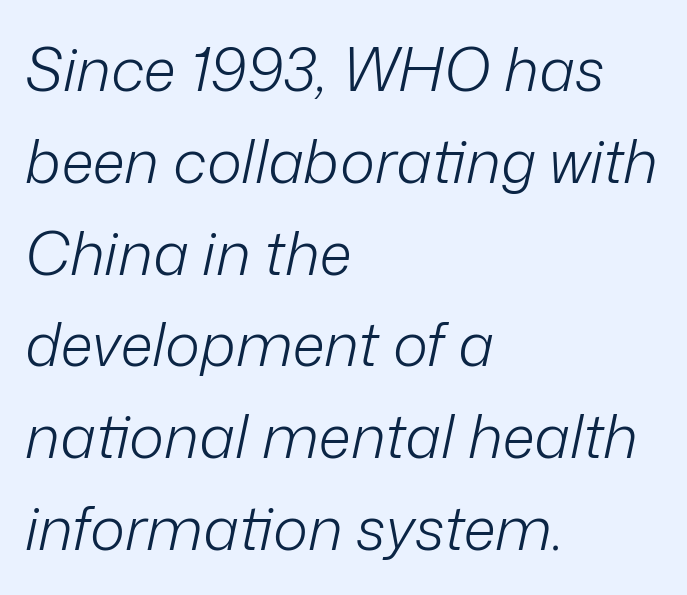
The image shows 60 px light type, italic (leaning right); set left-aligned, normal line spacing (1.53x), normal letter spacing, not underlined; low stroke contrast and a medium x-height.
